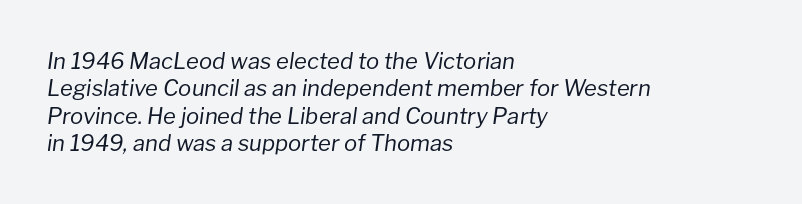
The image shows 22 px text type, italic (leaning right); set left-aligned, line spacing 1.24x, normal letter spacing, not underlined.
